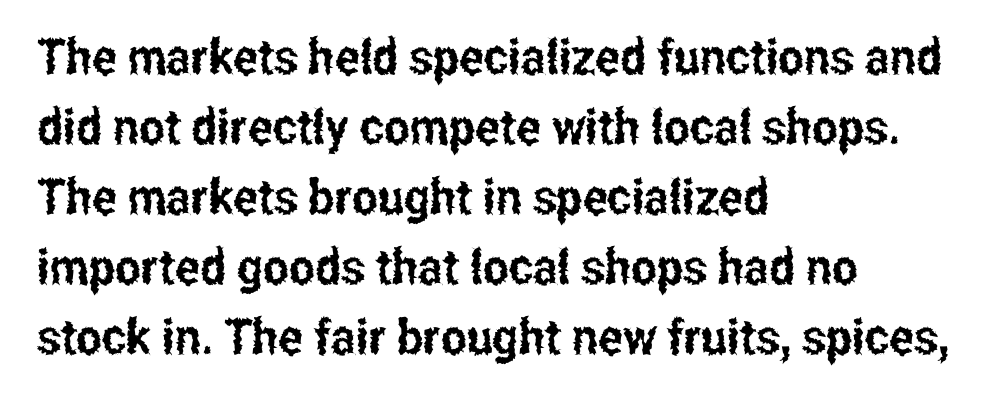
Q: Is the text italic (slanted)? A: No, it is upright.
Q: Is the typeface a serif or a sans-serif typeface? A: Sans-serif.
Q: Is the text underlined? A: No.
Q: How is the paragraph aligned? A: Left-aligned.
Q: Is the spacing between letters normal or unusually wide? A: Normal.
Q: Is the spacing between lines tight, normal or loose? A: Normal.
Q: Width (condensed, normal, or wide)? A: Condensed.
Q: Stroke contrast? A: Low.
Q: x-height? A: Medium.
Q: Monospaced? A: No.
